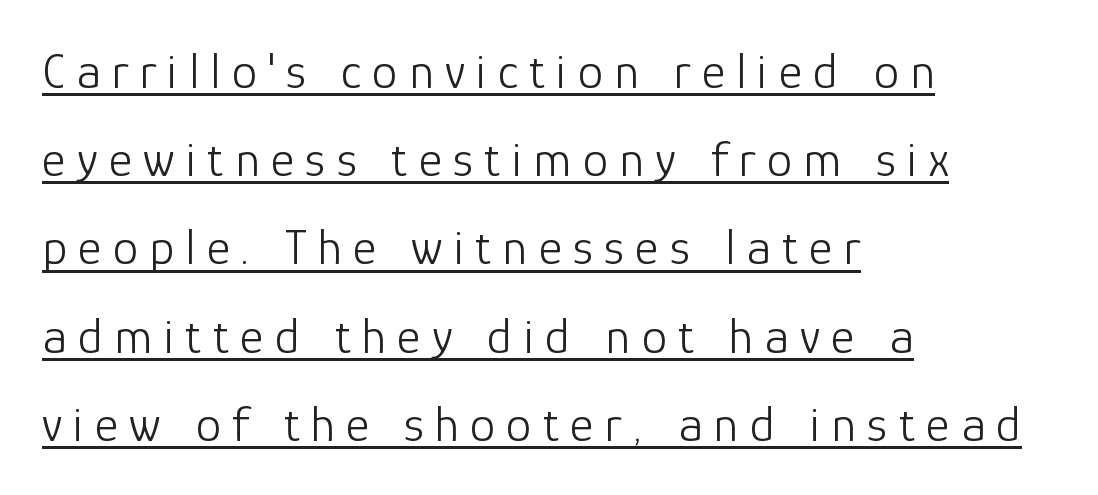
{"serif": "no", "italic": "no", "bold": "no", "weight": "light", "width": "normal", "stroke_contrast": "low", "x_height": "medium", "monospaced": "no", "underline": "yes", "align": "left", "line_spacing_ratio": 1.73, "letter_spacing": "wide", "letter_spacing_em": 0.22, "glyph_px": 51}
